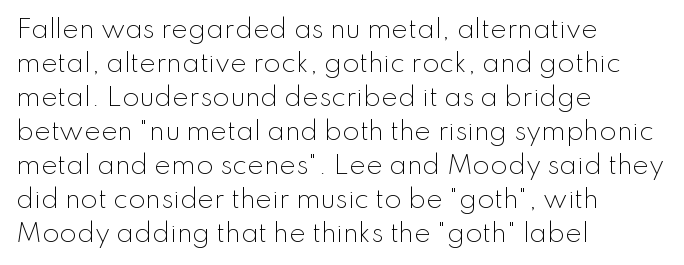
{"italic": "no", "bold": "no", "underline": "no", "align": "left", "line_spacing": "normal", "line_spacing_ratio": 1.36, "letter_spacing": "normal", "letter_spacing_em": 0.0, "glyph_px": 25}
